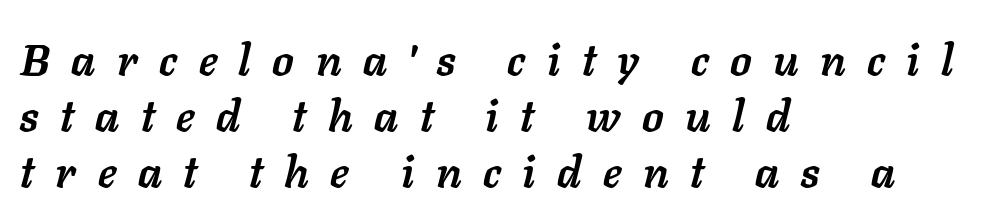
Q: Is the text bold? A: Yes.
Q: Is the text italic (slanted)? A: Yes, it leans right by about 11 degrees.
Q: Is the text underlined? A: No.
Q: How is the paragraph aligned? A: Left-aligned.
Q: Is the spacing between letters normal or unusually wide? A: Unusually wide.
Q: Is the spacing between lines tight, normal or loose? A: Normal.
Q: Width (condensed, normal, or wide)? A: Normal.
Q: Stroke contrast? A: Low.
Q: x-height? A: Medium.
Q: Monospaced? A: No.
